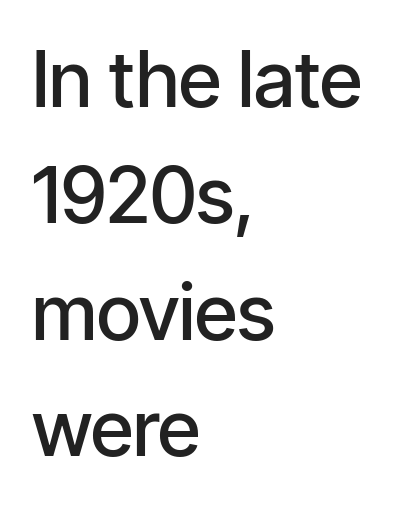
Q: Is the text bold? A: Semi-bold.
Q: Is the text italic (slanted)? A: No, it is upright.
Q: Is the typeface a serif or a sans-serif typeface? A: Sans-serif.
Q: Is the text underlined? A: No.
Q: How is the paragraph aligned? A: Left-aligned.
Q: Is the spacing between letters normal or unusually wide? A: Normal.
Q: Is the spacing between lines tight, normal or loose? A: Normal.
Q: Width (condensed, normal, or wide)? A: Condensed.
Q: Stroke contrast? A: Low.
Q: x-height? A: Medium.
Q: Monospaced? A: No.
